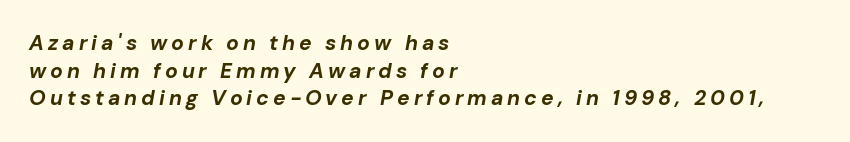
The image shows 21 px bold type, italic (leaning right); set left-aligned, normal line spacing (1.32x), not underlined.
